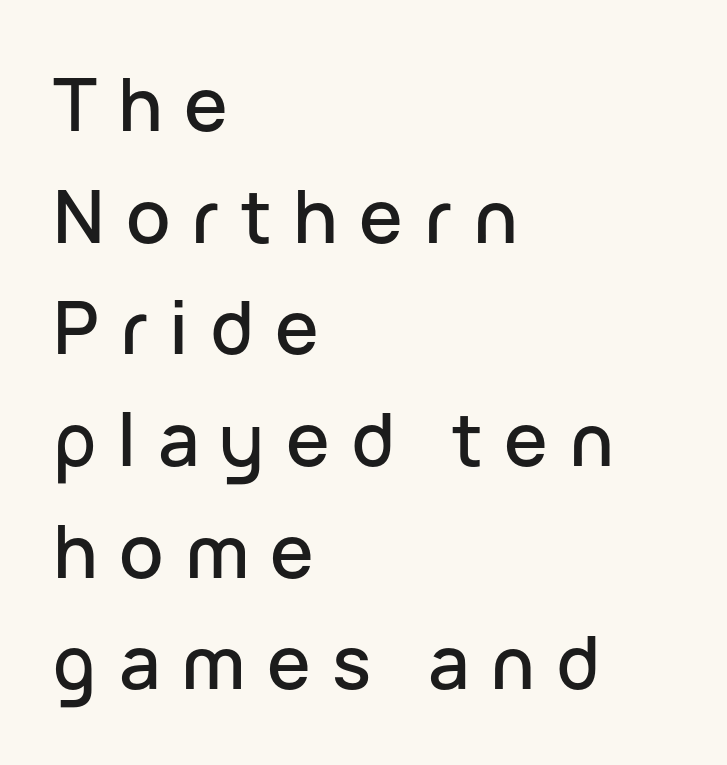
{"serif": "no", "italic": "no", "width": "normal", "stroke_contrast": "low", "x_height": "medium", "monospaced": "no", "underline": "no", "align": "left", "line_spacing": "normal", "line_spacing_ratio": 1.53, "letter_spacing": "wide", "letter_spacing_em": 0.29, "glyph_px": 73}
